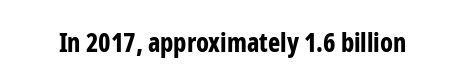
{"italic": "no", "bold": "yes", "underline": "no", "letter_spacing": "normal", "letter_spacing_em": 0.0, "glyph_px": 26}
